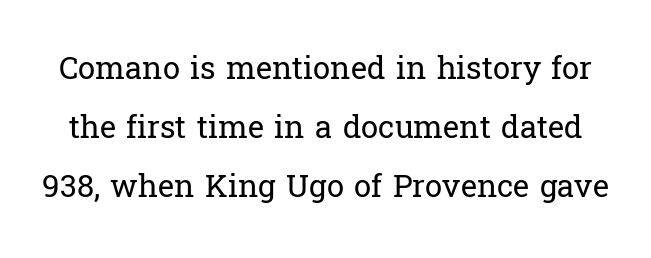
Q: Is the text bold? A: No.
Q: Is the text italic (slanted)? A: No, it is upright.
Q: Is the typeface a serif or a sans-serif typeface? A: Serif.
Q: Is the text underlined? A: No.
Q: Is the spacing between letters normal or unusually wide? A: Normal.
Q: Is the spacing between lines tight, normal or loose? A: Loose.
Q: Width (condensed, normal, or wide)? A: Normal.
Q: Stroke contrast? A: Low.
Q: x-height? A: Medium.
Q: Monospaced? A: No.
